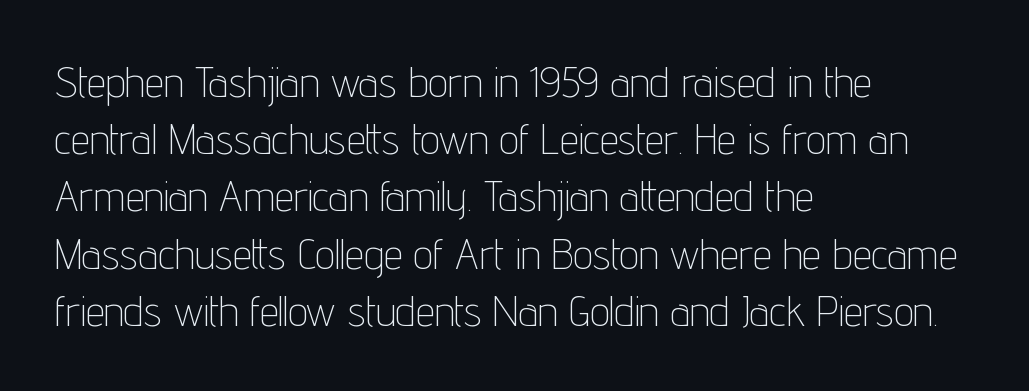
Alignment: flush left. Line spacing here is normal. You could call the tracking neutral — neither tight nor loose. Nope, no serifs anywhere on these letters. The characters are drawn with everyday or finer stroke widths.
